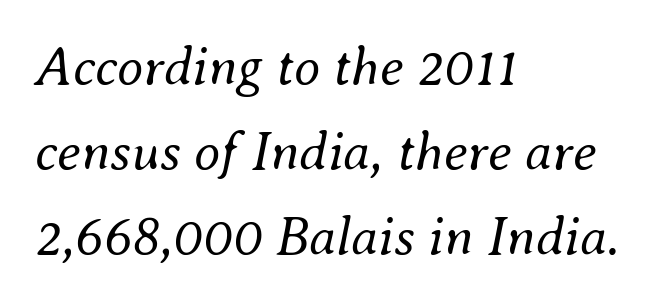
The letters are slanted; this is an italic face. Compared with a centered layout, this one pins lines to the left instead. Unbolded letterforms with no extra heft. Character widths vary here, with narrow letters taking less room than wide ones.
